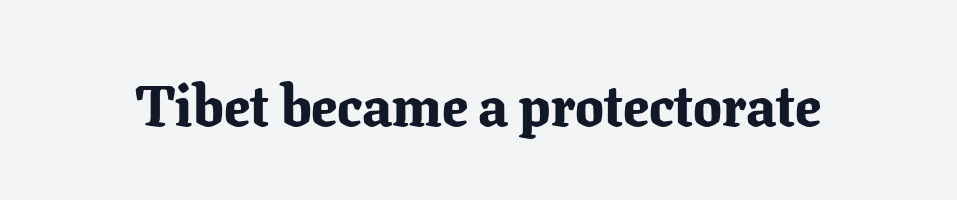
The image shows 57 px bold serif type, upright; set normal letter spacing, not underlined; low stroke contrast and a medium x-height.
